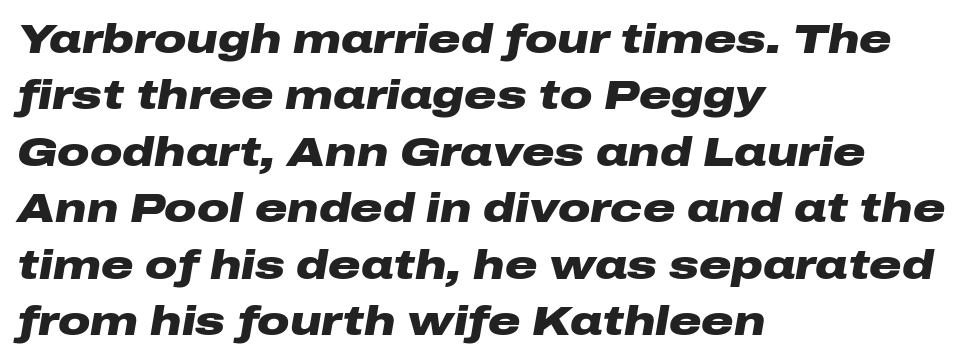
{"italic": "yes", "lean": "right", "slant_degrees": 10, "bold": "yes", "weight": "heavy", "width": "wide", "stroke_contrast": "low", "x_height": "medium", "monospaced": "no", "underline": "no", "align": "left", "line_spacing": "normal", "line_spacing_ratio": 1.41, "letter_spacing": "normal", "letter_spacing_em": 0.0, "glyph_px": 40}
